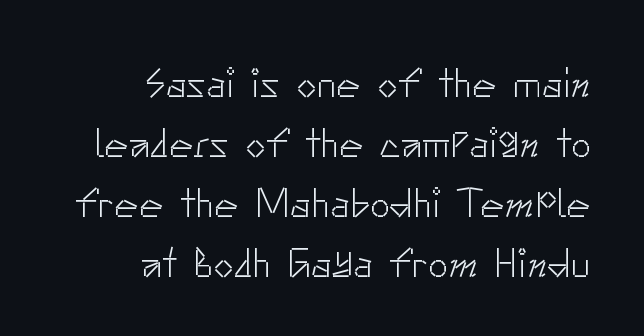
The space beneath each line is pristine and unruled. The rendering anchors every line to the right-hand side. Honestly, the letter spacing is just normal — you wouldn't notice it. You can tell it's not italic because the verticals are truly vertical. The characters are drawn with everyday or finer stroke widths. Is this a sans? Yes — the strokes have no serifs.
